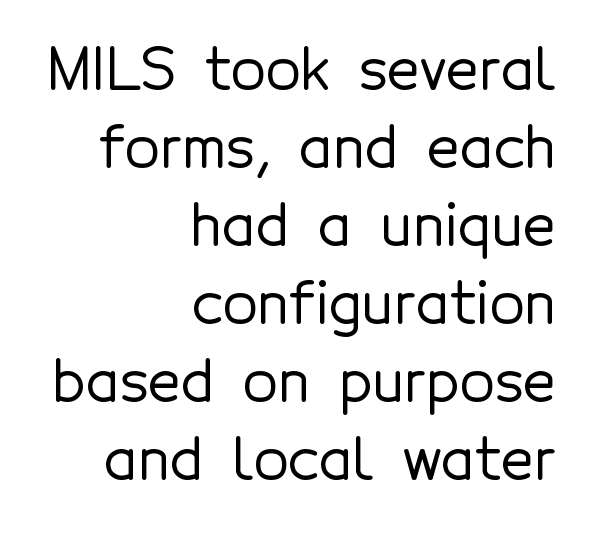
{"serif": "no", "italic": "no", "width": "normal", "x_height": "medium", "monospaced": "no", "underline": "no", "align": "right", "line_spacing": "normal", "line_spacing_ratio": 1.37, "letter_spacing": "normal", "letter_spacing_em": 0.0, "glyph_px": 57}
